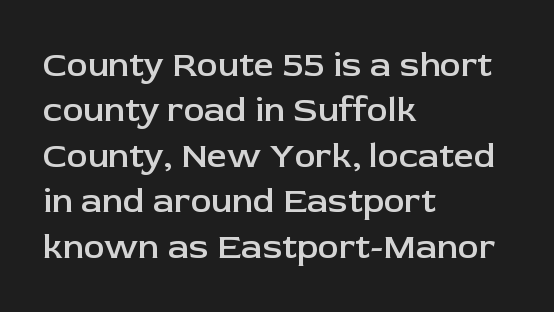
The image shows 35 px semibold sans-serif type, upright; set left-aligned, normal line spacing (1.3x), normal letter spacing, not underlined; low stroke contrast and a medium x-height.
